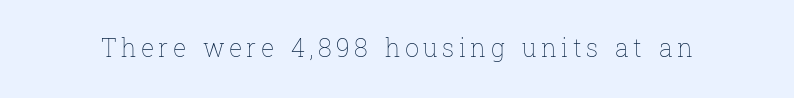
The type sits square on the baseline with zero lean. The strip under each line holds only bare page. Stroke thickness stays within the range of a standard reading face or lighter.
